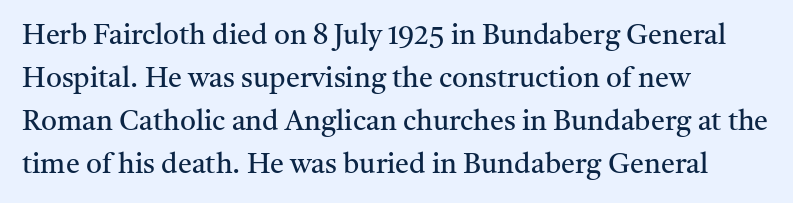
Q: Is the text bold? A: No.
Q: Is the text italic (slanted)? A: No, it is upright.
Q: Is the typeface a serif or a sans-serif typeface? A: Serif.
Q: Is the text underlined? A: No.
Q: How is the paragraph aligned? A: Left-aligned.
Q: Is the spacing between letters normal or unusually wide? A: Normal.
Q: Is the spacing between lines tight, normal or loose? A: Normal.
Q: Width (condensed, normal, or wide)? A: Normal.
Q: Stroke contrast? A: Medium.
Q: x-height? A: Medium.
Q: Monospaced? A: No.
